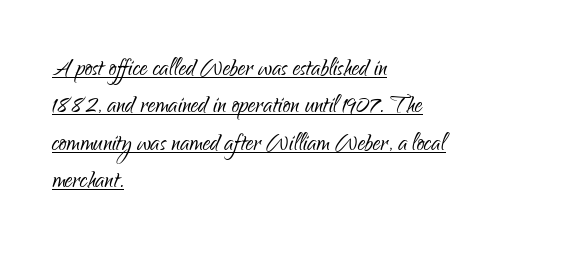
The image shows 30 px light, condensed sans-serif type; set left-aligned, normal line spacing (1.25x), normal letter spacing, underlined; low stroke contrast and a small x-height.
